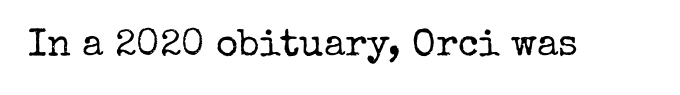
Q: Is the text bold? A: No.
Q: Is the text italic (slanted)? A: No, it is upright.
Q: Is the typeface a serif or a sans-serif typeface? A: Serif.
Q: Is the text underlined? A: No.
Q: Is the spacing between letters normal or unusually wide? A: Normal.
Q: Width (condensed, normal, or wide)? A: Normal.
Q: Stroke contrast? A: Low.
Q: x-height? A: Medium.
Q: Monospaced? A: No.
